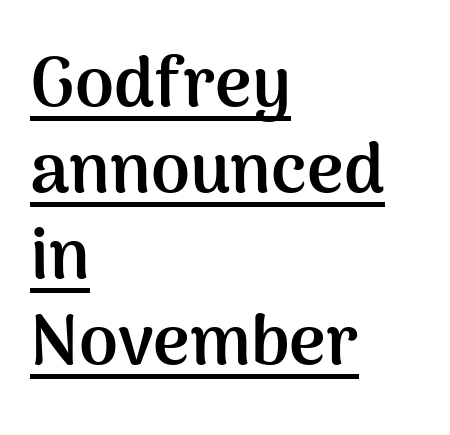
A classic flush-left, rag-right setting is used for this passage. This sample uses an upright cut, with every glyph sitting square on the baseline. These lines are rendered in a variable-pitch font. Emphasis by weight is at full strength: bold.
